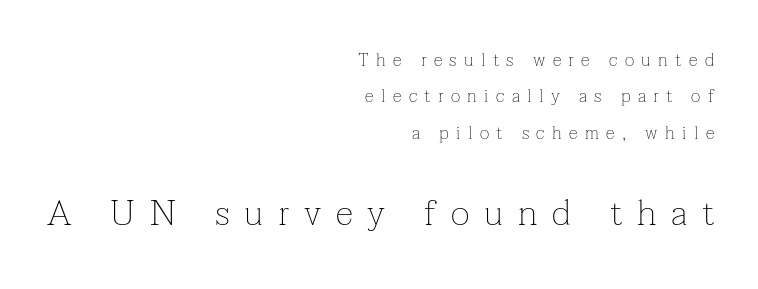
Q: Is the text bold? A: No.
Q: Is the text italic (slanted)? A: No, it is upright.
Q: Is the typeface a serif or a sans-serif typeface? A: Serif.
Q: Is the text underlined? A: No.
Q: How is the paragraph aligned? A: Right-aligned.
Q: Is the spacing between letters normal or unusually wide? A: Unusually wide.
Q: Is the spacing between lines tight, normal or loose? A: Loose.
Q: Which block of text is set in a larger size, the first (top) or the second (bottom)? A: The second (bottom) one.
Q: Width (condensed, normal, or wide)? A: Normal.
Q: Stroke contrast? A: Low.
Q: x-height? A: Medium.
Q: Monospaced? A: No.
